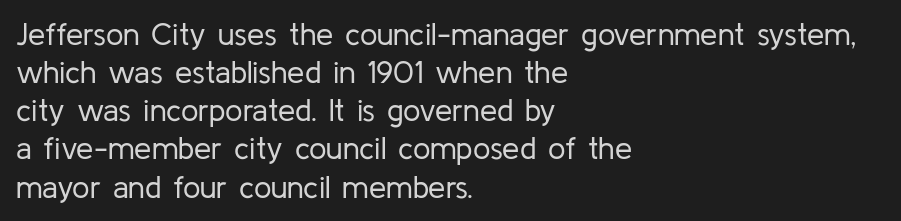
The specimen reads as upright at a glance. Plain, unruled lines of type. The rendering keeps characters at their native spacing. Stem width sits at or under what a default text font uses.
